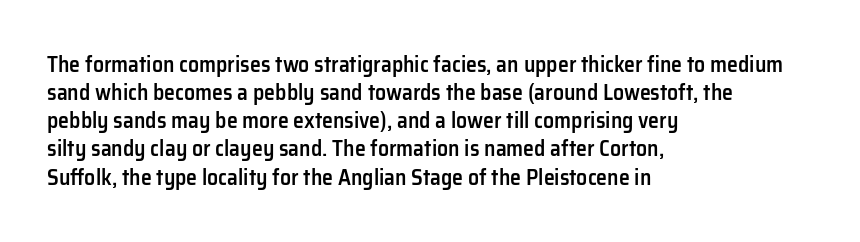
The image shows 22 px text type, upright; set left-aligned, normal line spacing (1.28x), normal letter spacing, not underlined.
